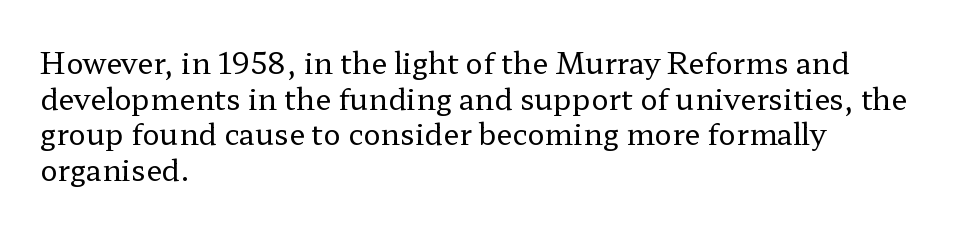
The image shows 29 px regular-weight, wide serif type, upright; set left-aligned, line spacing 1.23x, normal letter spacing, not underlined; low stroke contrast and a medium x-height.
